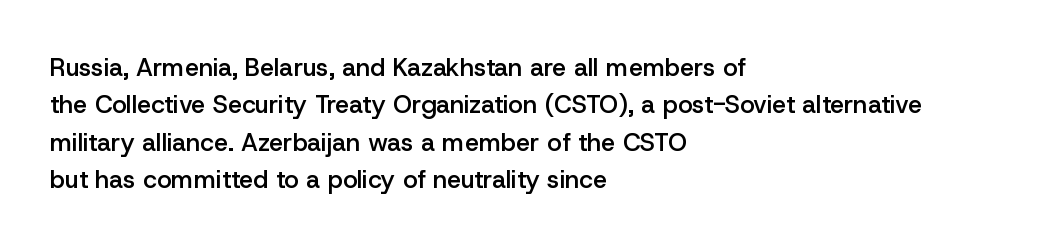
Q: Is the text bold? A: Semi-bold.
Q: Is the text italic (slanted)? A: No, it is upright.
Q: Is the text underlined? A: No.
Q: How is the paragraph aligned? A: Left-aligned.
Q: Is the spacing between letters normal or unusually wide? A: Normal.
Q: Is the spacing between lines tight, normal or loose? A: Normal.
